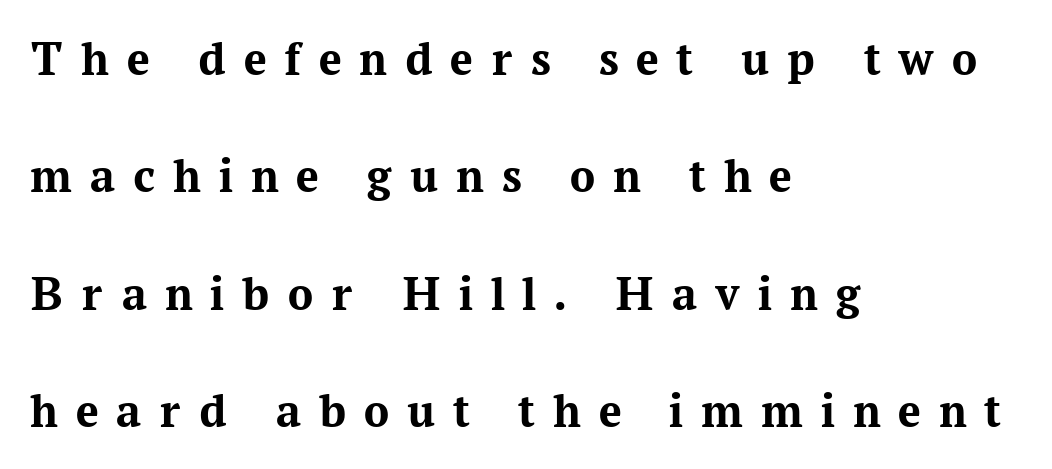
{"serif": "yes", "italic": "no", "bold": "yes", "weight": "bold", "width": "normal", "stroke_contrast": "medium", "x_height": "medium", "monospaced": "no", "underline": "no", "align": "left", "line_spacing": "loose", "line_spacing_ratio": 2.35, "letter_spacing": "wide", "letter_spacing_em": 0.36, "glyph_px": 50}
